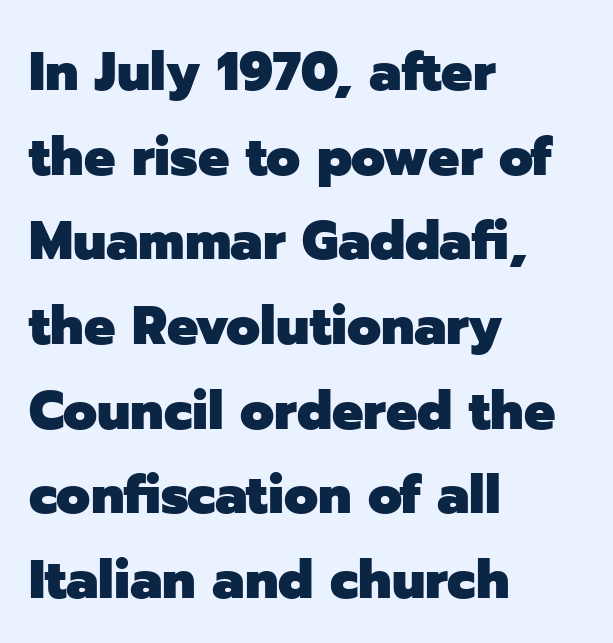
{"serif": "no", "italic": "no", "bold": "yes", "weight": "heavy", "width": "normal", "stroke_contrast": "low", "x_height": "medium", "monospaced": "no", "underline": "no", "align": "left", "line_spacing": "normal", "line_spacing_ratio": 1.54, "letter_spacing": "normal", "letter_spacing_em": 0.0, "glyph_px": 55}
